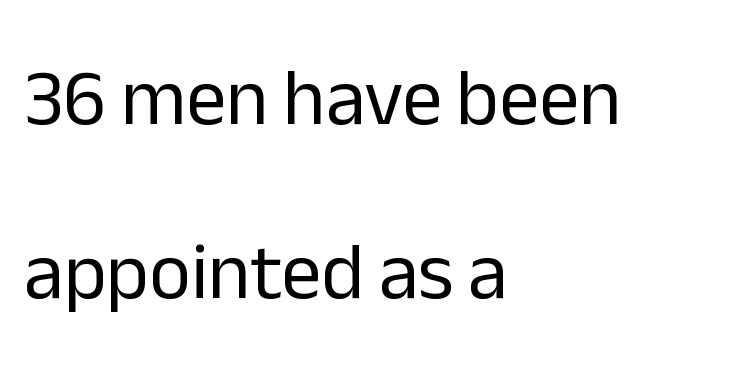
The image shows 80 px regular-weight sans-serif type, upright; set left-aligned, loose line spacing (2.17x), normal letter spacing, not underlined; low stroke contrast and a medium x-height.
